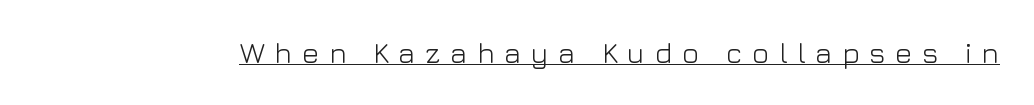
{"serif": "no", "italic": "no", "bold": "no", "weight": "light", "width": "normal", "stroke_contrast": "low", "x_height": "medium", "monospaced": "no", "underline": "yes", "letter_spacing": "wide", "letter_spacing_em": 0.33, "glyph_px": 29}
